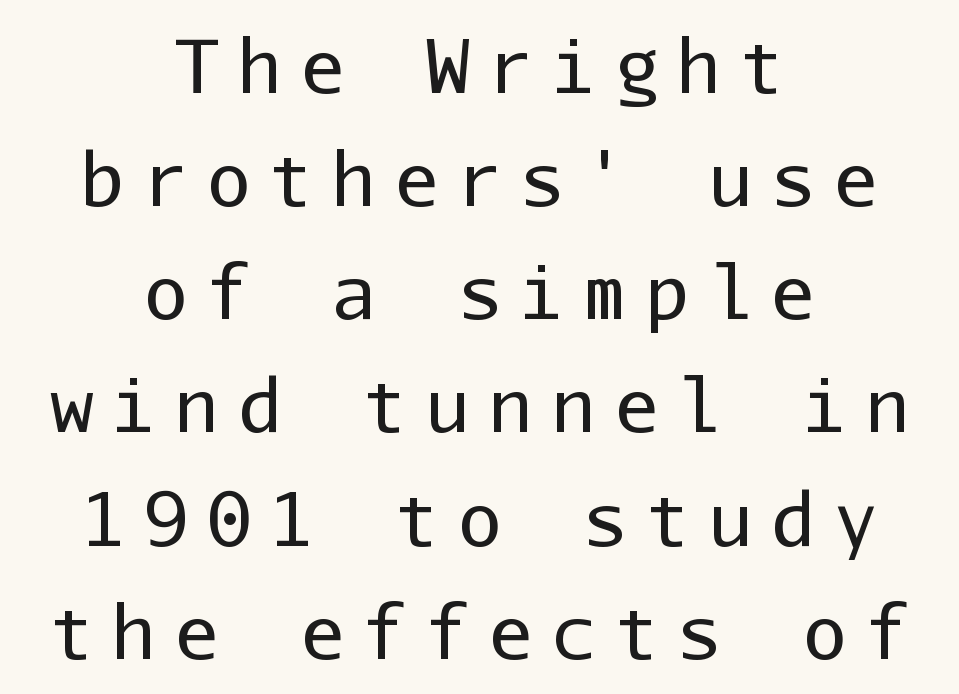
{"serif": "no", "italic": "no", "bold": "no", "weight": "regular", "width": "normal", "stroke_contrast": "low", "x_height": "medium", "monospaced": "yes", "underline": "no", "align": "center", "line_spacing": "normal", "line_spacing_ratio": 1.55, "letter_spacing": "wide", "letter_spacing_em": 0.26, "glyph_px": 73}
